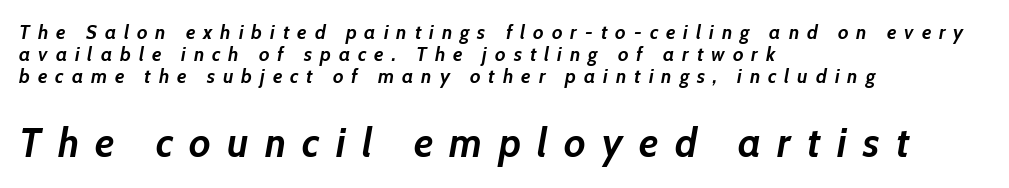
{"italic": "yes", "lean": "right", "slant_degrees": 10, "bold": "yes", "weight": "semibold", "width": "normal", "stroke_contrast": "low", "x_height": "medium", "monospaced": "no", "underline": "no", "align": "left", "line_spacing": "tight", "line_spacing_ratio": 1.09, "letter_spacing": "wide", "letter_spacing_em": 0.4, "larger_block": "second", "size_ratio": 2.05, "glyph_px": 41}
